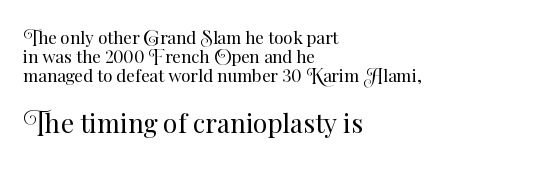
The image shows 26 px text type, upright; set left-aligned, tight line spacing (1.13x), normal letter spacing, not underlined; the second (bottom) block is 1.53x larger.
